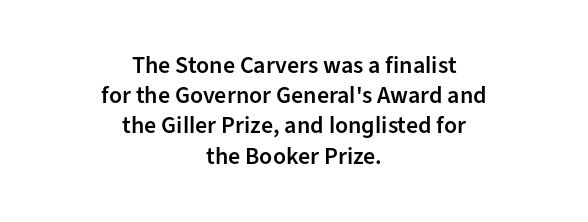
The image shows 24 px text type, upright; set centered, normal line spacing (1.26x), normal letter spacing, not underlined.
